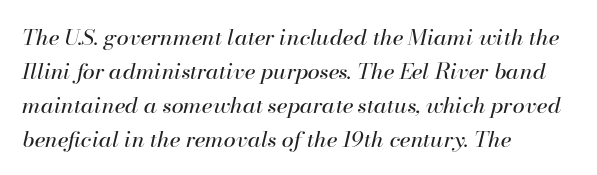
Q: Is the text bold? A: No.
Q: Is the text italic (slanted)? A: Yes, it leans right by about 13 degrees.
Q: Is the text underlined? A: No.
Q: How is the paragraph aligned? A: Left-aligned.
Q: Is the spacing between letters normal or unusually wide? A: Normal.
Q: Is the spacing between lines tight, normal or loose? A: Normal.
